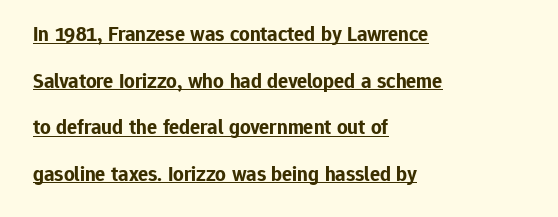
The image shows 21 px bold type, upright; set left-aligned, loose line spacing (2.22x), normal letter spacing, underlined.
